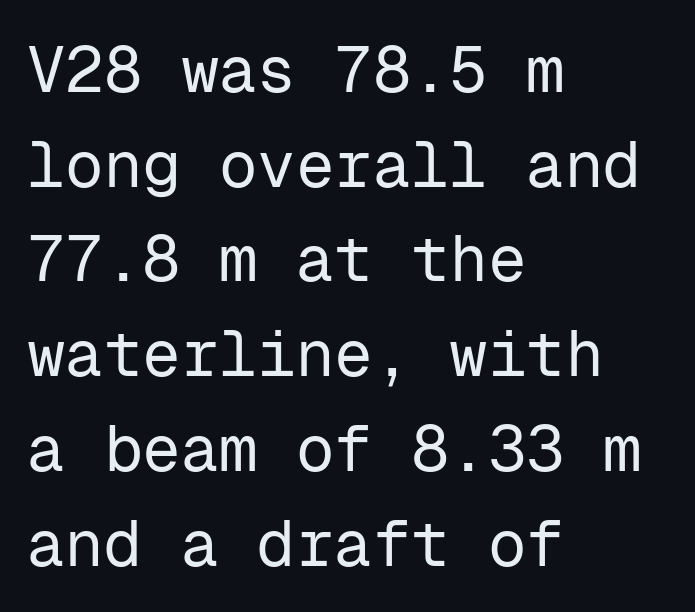
The image shows 64 px regular-weight sans-serif type, upright, monospaced; set left-aligned, normal line spacing (1.48x), normal letter spacing, not underlined; low stroke contrast and a medium x-height.
